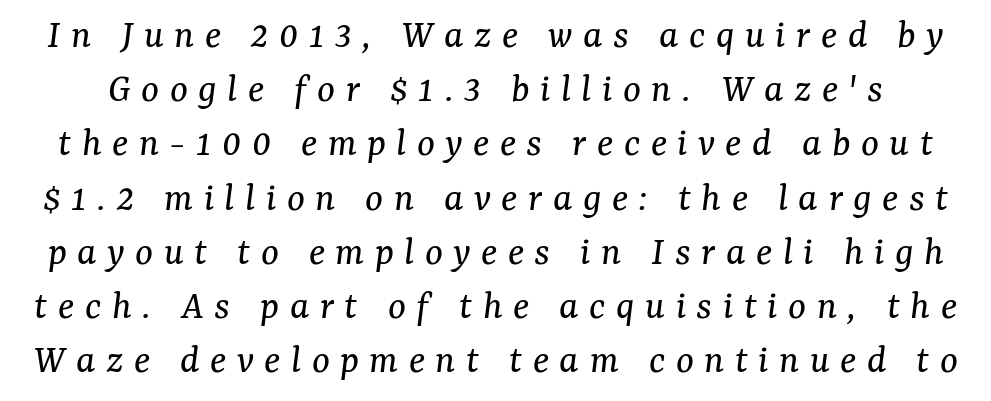
Does the lettering tilt? It does — this is italic. Each letter keeps its own natural width here, so spacing adapts to shape. Does the leading feel generous? No, just average. Someone cranked the tracking dial way up on this one. The specimen omits any rule beneath the text block's lines. Think standard paragraph weight, or any step lighter than that.
